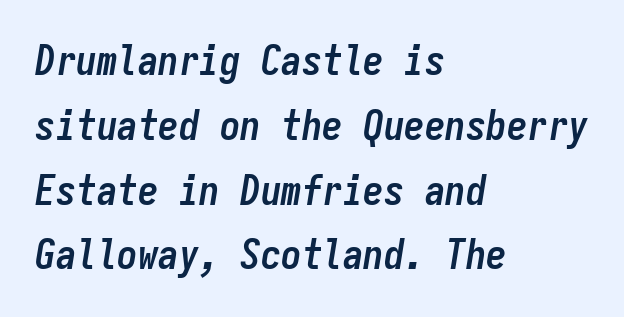
Looks like terminal output: every glyph gets an equal slot. I'd describe the lettering as bold — thick and assertive. Is the block centered? No — it sits flush against the left margin. Tracking here is standard; glyphs follow each other at the usual distance. The zone under the glyphs is completely vacant.
